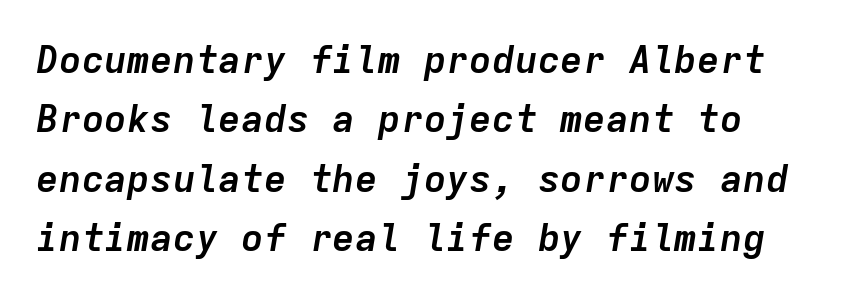
Q: Is the text bold? A: Yes.
Q: Is the text italic (slanted)? A: Yes, it leans right by about 9 degrees.
Q: Is the text underlined? A: No.
Q: Is the spacing between letters normal or unusually wide? A: Normal.
Q: Is the spacing between lines tight, normal or loose? A: Normal.
Q: Width (condensed, normal, or wide)? A: Normal.
Q: Stroke contrast? A: Low.
Q: x-height? A: Medium.
Q: Monospaced? A: Yes.
